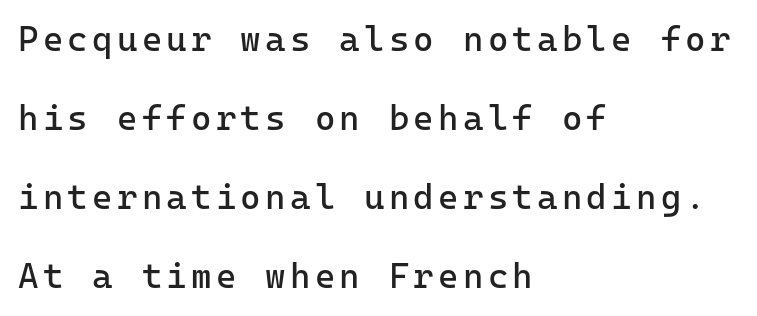
The image shows 35 px regular-weight sans-serif type, upright, monospaced; set left-aligned, loose line spacing (2.26x), not underlined; low stroke contrast and a medium x-height.
